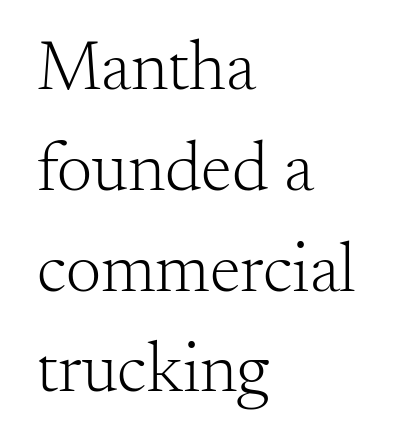
The image shows 70 px light serif type, upright; set left-aligned, normal line spacing (1.44x), normal letter spacing, not underlined; medium stroke contrast and a small x-height.
